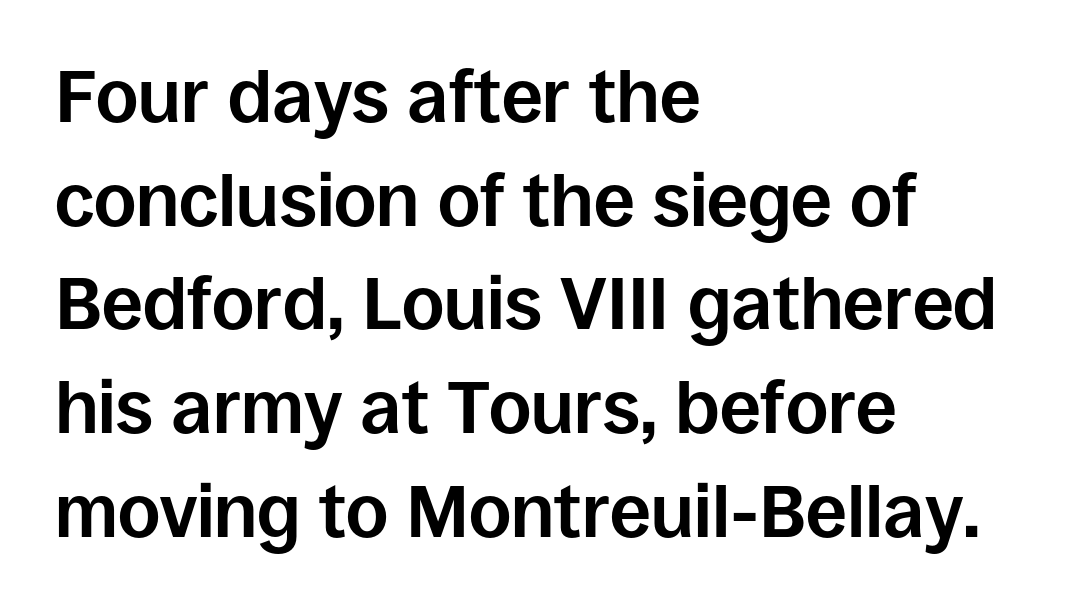
{"serif": "no", "italic": "no", "bold": "yes", "weight": "bold", "width": "normal", "stroke_contrast": "low", "x_height": "large", "monospaced": "no", "underline": "no", "align": "left", "line_spacing": "normal", "line_spacing_ratio": 1.42, "letter_spacing": "normal", "letter_spacing_em": 0.0, "glyph_px": 73}
